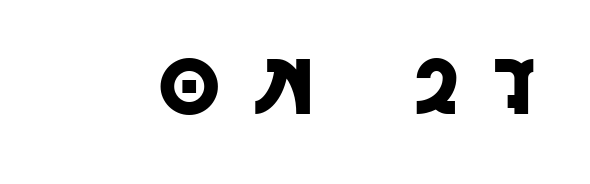
The image shows 78 px sans-serif type, upright; set unusually wide letter spacing (+0.45 em), not underlined; a large x-height.
